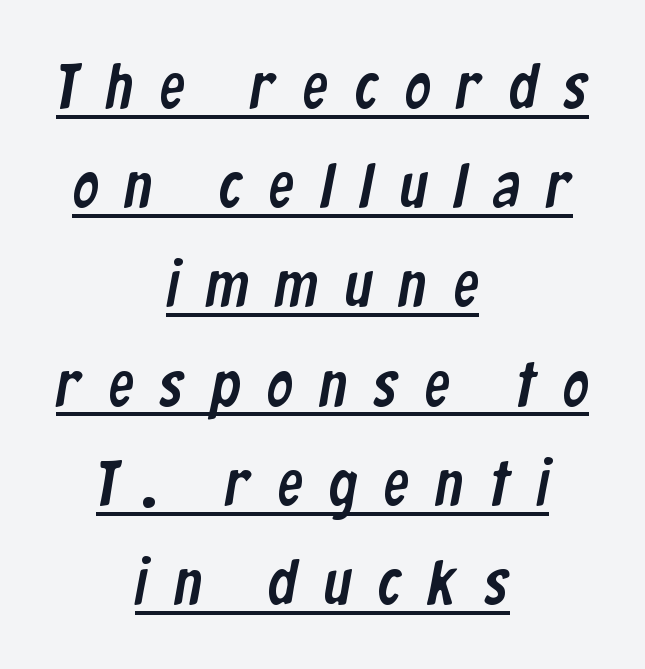
Examine the stroke ends and you'll find no serifs. Do the characters align in a grid? No, the font is proportional. The glyphs are accompanied by a horizontal stroke just below them. The type is letterspaced generously, with wide tracking. Alignment: centered.
